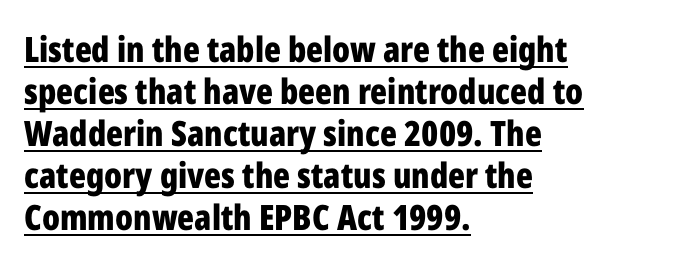
The image shows 35 px bold, condensed sans-serif type, upright; set left-aligned, line spacing 1.2x, normal letter spacing, underlined; low stroke contrast and a medium x-height.
